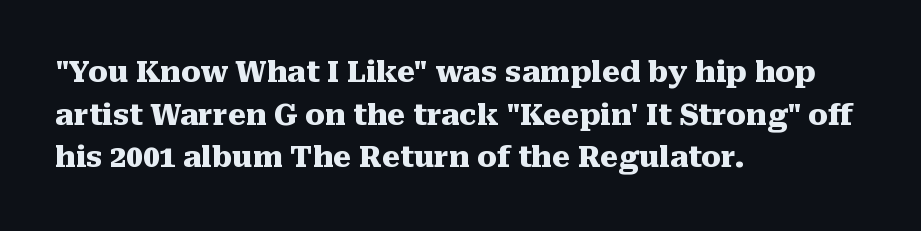
The lines sit at an ordinary, default distance from one another. Observe the ordinary spacing: letters are neighbours, not strangers. Weight: bold. In terms of letterform style, serifs are clearly present. Leftover space on each line is placed entirely after the last word. A typesetter would mark this as roman, not italic.
